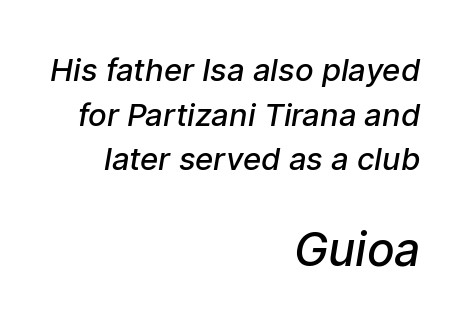
The image shows 46 px semibold sans-serif type; set right-aligned, normal line spacing (1.44x), normal letter spacing, not underlined; the second (bottom) block is 1.48x larger; low stroke contrast and a medium x-height.
